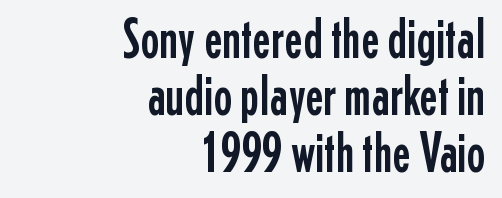
{"serif": "no", "italic": "no", "width": "condensed", "stroke_contrast": "low", "x_height": "medium", "monospaced": "no", "underline": "no", "align": "right", "line_spacing": "tight", "line_spacing_ratio": 1.02, "letter_spacing": "normal", "letter_spacing_em": 0.0, "glyph_px": 56}
